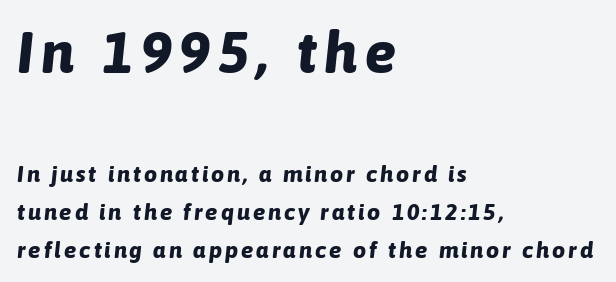
{"italic": "yes", "lean": "right", "slant_degrees": 6, "bold": "yes", "weight": "bold", "width": "normal", "stroke_contrast": "low", "x_height": "medium", "monospaced": "no", "underline": "no", "align": "left", "line_spacing": "normal", "line_spacing_ratio": 1.66, "larger_block": "first", "size_ratio": 2.52, "glyph_px": 58}
